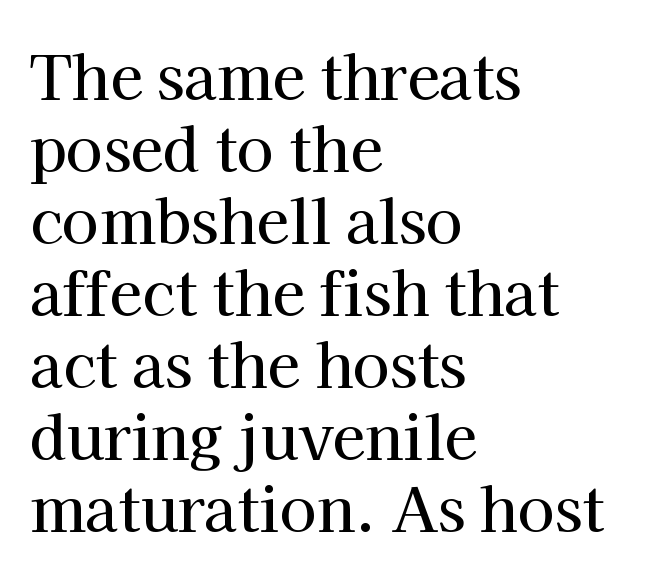
Q: Is the text italic (slanted)? A: No, it is upright.
Q: Is the typeface a serif or a sans-serif typeface? A: Serif.
Q: Is the text underlined? A: No.
Q: How is the paragraph aligned? A: Left-aligned.
Q: Is the spacing between letters normal or unusually wide? A: Normal.
Q: Width (condensed, normal, or wide)? A: Normal.
Q: Stroke contrast? A: High.
Q: x-height? A: Medium.
Q: Monospaced? A: No.
